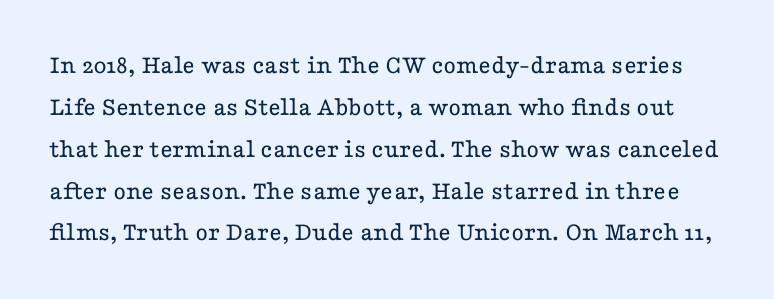
Plain, unruled lines of type. The specimen reads as upright at a glance. Normally led — the rows are evenly, conventionally spaced. The rendering keeps characters at their native spacing.
